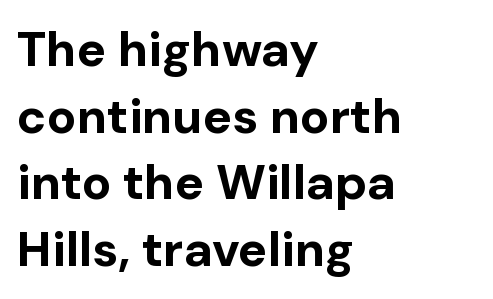
The image shows 49 px bold sans-serif type, upright; set left-aligned, normal line spacing (1.36x), normal letter spacing, not underlined; low stroke contrast and a medium x-height.
